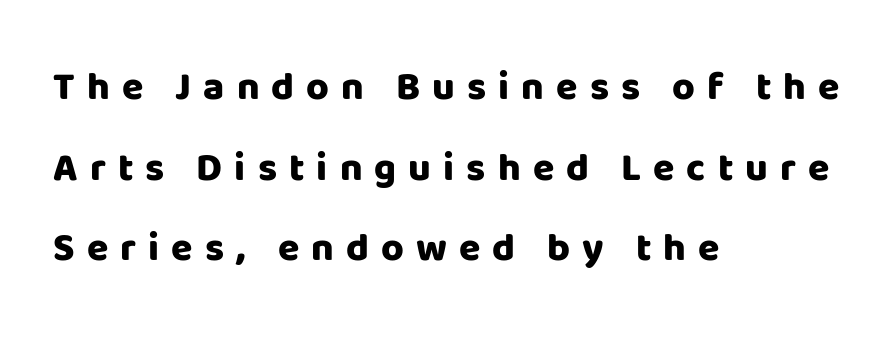
{"serif": "no", "italic": "no", "bold": "yes", "weight": "heavy", "width": "normal", "stroke_contrast": "low", "x_height": "large", "monospaced": "no", "underline": "no", "align": "left", "line_spacing": "loose", "line_spacing_ratio": 2.07, "letter_spacing": "wide", "letter_spacing_em": 0.31, "glyph_px": 39}
